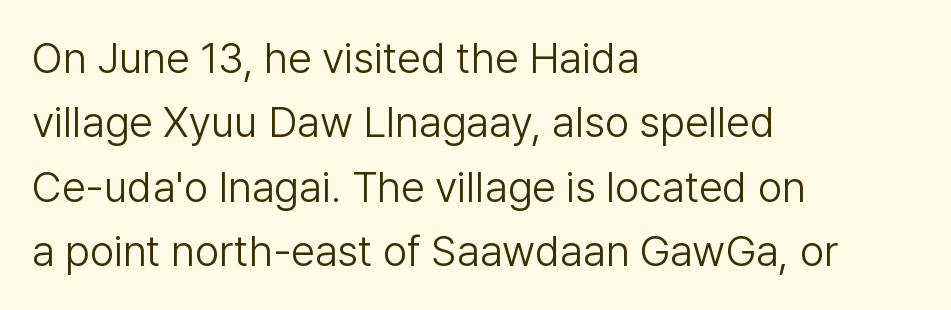
Standard letterfit; no display-style spreading of the glyphs. These lines are rendered in a variable-pitch font. No chunkiness to these letters — they're not bold. The letters stand upright; this is a roman face. Short and long lines alike share a common starting point at left.
